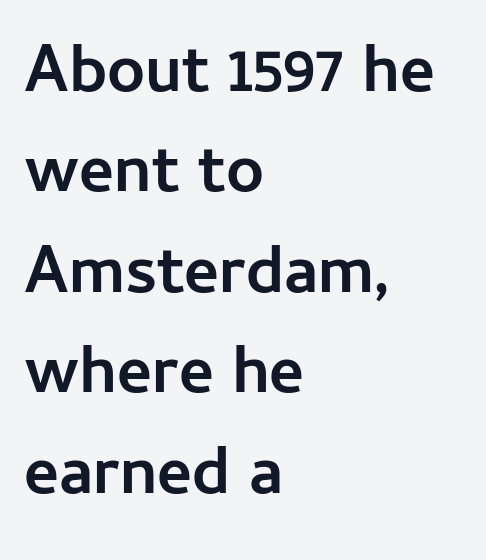
{"serif": "no", "italic": "no", "bold": "yes", "weight": "semibold", "width": "normal", "stroke_contrast": "low", "x_height": "medium", "monospaced": "no", "underline": "no", "align": "left", "line_spacing": "normal", "line_spacing_ratio": 1.5, "letter_spacing": "normal", "letter_spacing_em": 0.0, "glyph_px": 67}
